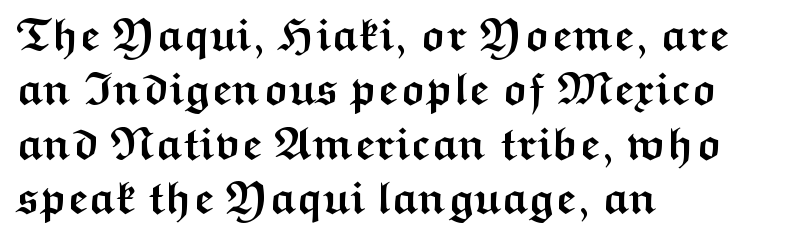
The image shows 45 px semibold, wide sans-serif type, upright; set left-aligned, line spacing 1.21x, normal letter spacing, not underlined; medium stroke contrast and a medium x-height.
